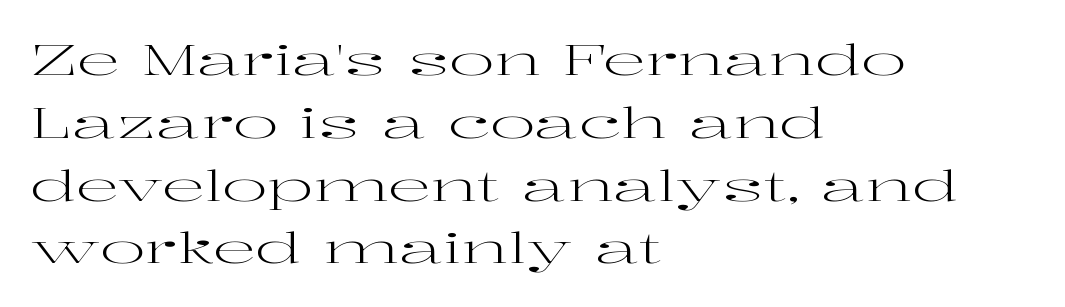
{"serif": "yes", "italic": "no", "bold": "no", "weight": "regular", "width": "wide", "stroke_contrast": "high", "x_height": "medium", "monospaced": "no", "underline": "no", "align": "left", "line_spacing": "normal", "line_spacing_ratio": 1.46, "letter_spacing": "normal", "letter_spacing_em": 0.0, "glyph_px": 43}
